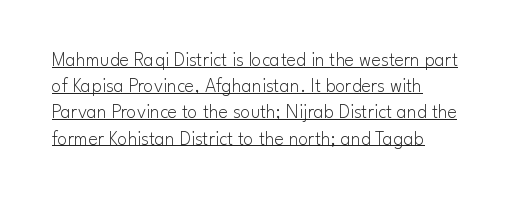
Q: Is the text bold? A: No.
Q: Is the text italic (slanted)? A: No, it is upright.
Q: Is the text underlined? A: Yes.
Q: How is the paragraph aligned? A: Left-aligned.
Q: Is the spacing between letters normal or unusually wide? A: Normal.
Q: Is the spacing between lines tight, normal or loose? A: Normal.
